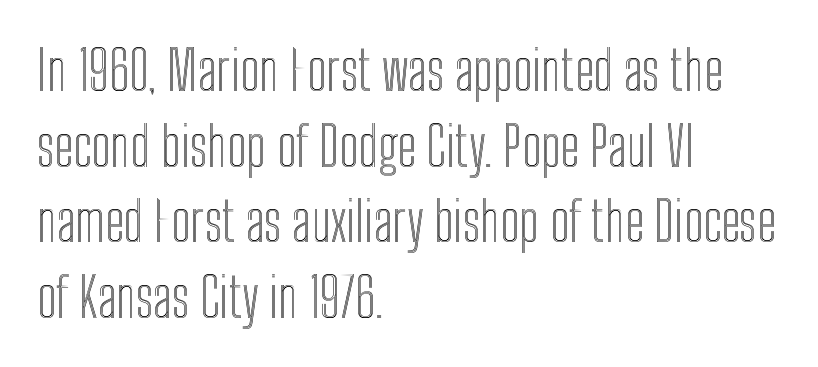
{"italic": "no", "width": "condensed", "x_height": "medium", "monospaced": "no", "underline": "no", "align": "left", "line_spacing": "normal", "line_spacing_ratio": 1.4, "letter_spacing": "normal", "letter_spacing_em": 0.0, "glyph_px": 54}
